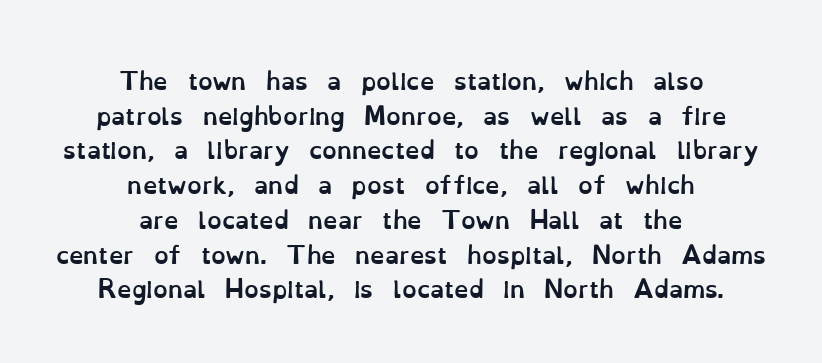
The image shows 23 px bold type, upright; set centered, normal line spacing (1.51x), normal letter spacing, not underlined.
